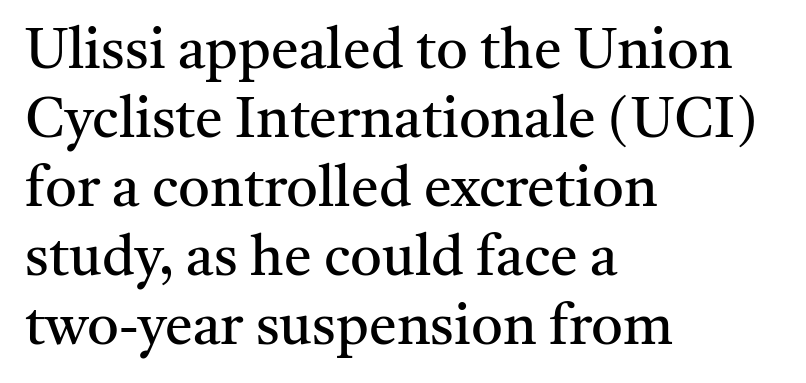
{"serif": "yes", "italic": "no", "bold": "no", "weight": "regular", "width": "normal", "stroke_contrast": "medium", "x_height": "medium", "monospaced": "no", "underline": "no", "align": "left", "line_spacing_ratio": 1.23, "letter_spacing": "normal", "letter_spacing_em": 0.0, "glyph_px": 56}
